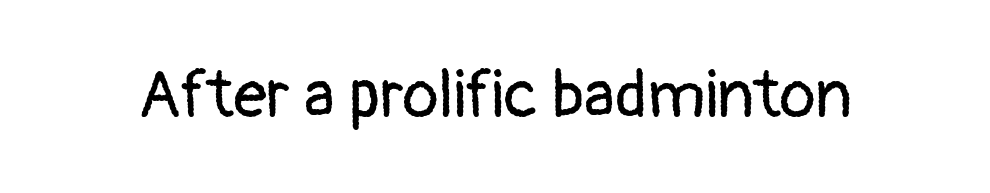
The image shows 66 px regular-weight sans-serif type, upright; set normal letter spacing, not underlined; low stroke contrast and a medium x-height.
